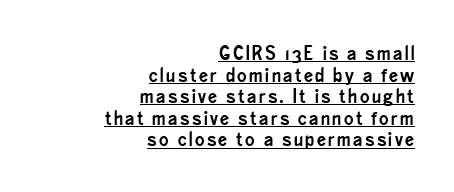
The image shows 20 px text type, upright; set right-aligned, tight line spacing (1.08x), underlined.
